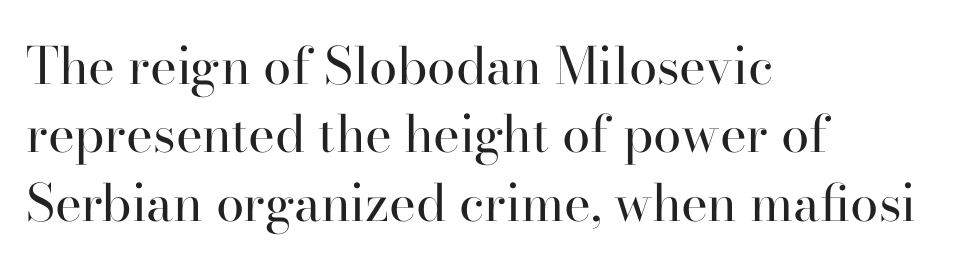
The image shows 51 px regular-weight serif type, upright; set left-aligned, normal line spacing (1.34x), normal letter spacing, not underlined; high stroke contrast and a small x-height.
